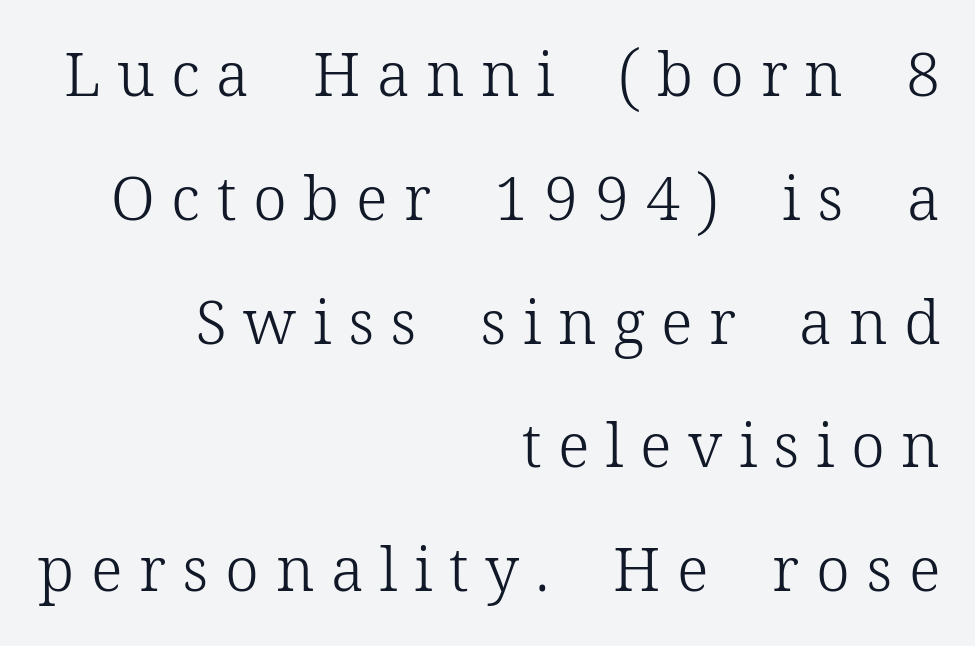
{"serif": "yes", "italic": "no", "bold": "no", "weight": "light", "width": "normal", "stroke_contrast": "low", "x_height": "medium", "monospaced": "no", "underline": "no", "align": "right", "line_spacing": "loose", "line_spacing_ratio": 2.03, "letter_spacing": "wide", "letter_spacing_em": 0.27, "glyph_px": 61}
